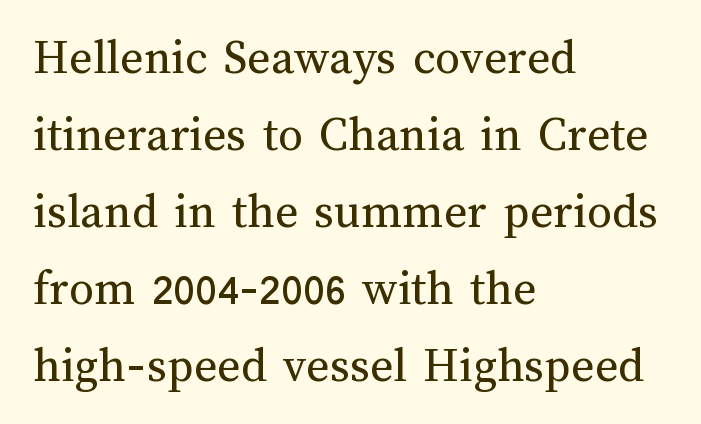
The image shows 50 px regular-weight type, upright; set left-aligned, normal line spacing (1.54x), normal letter spacing, not underlined; medium stroke contrast and a medium x-height.
